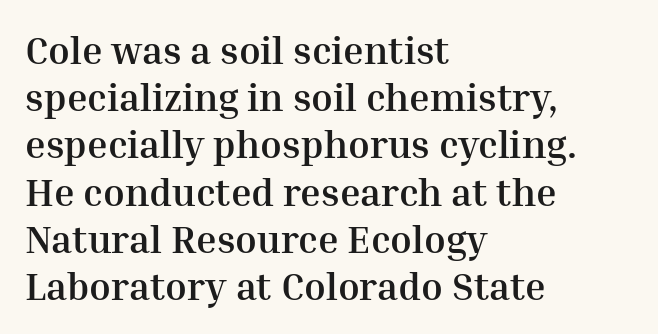
{"serif": "yes", "italic": "no", "bold": "yes", "weight": "semibold", "width": "normal", "stroke_contrast": "medium", "x_height": "medium", "monospaced": "no", "underline": "no", "align": "left", "line_spacing_ratio": 1.21, "letter_spacing": "normal", "letter_spacing_em": 0.0, "glyph_px": 39}
